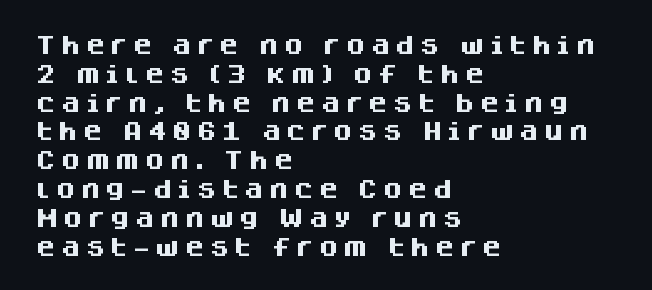
What weight is shown? A full bold with thick strokes. Style check: upright. The text block is weighted toward the left margin, trailing off unevenly rightward. Has an underline been added? It has not.
